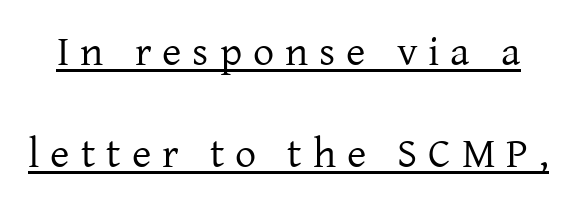
{"serif": "yes", "italic": "no", "bold": "no", "weight": "regular", "width": "normal", "stroke_contrast": "low", "x_height": "medium", "monospaced": "no", "underline": "yes", "line_spacing": "loose", "line_spacing_ratio": 2.43, "letter_spacing": "wide", "letter_spacing_em": 0.26, "glyph_px": 42}
